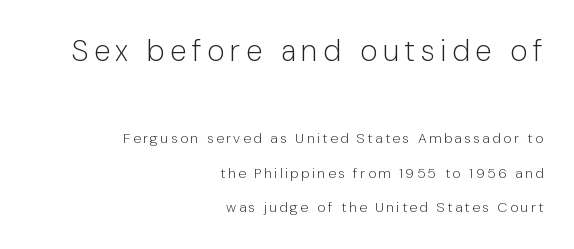
{"serif": "no", "italic": "no", "bold": "no", "weight": "light", "width": "normal", "stroke_contrast": "low", "x_height": "medium", "monospaced": "no", "underline": "no", "align": "right", "line_spacing": "loose", "line_spacing_ratio": 2.47, "larger_block": "first", "size_ratio": 2.14, "glyph_px": 30}
